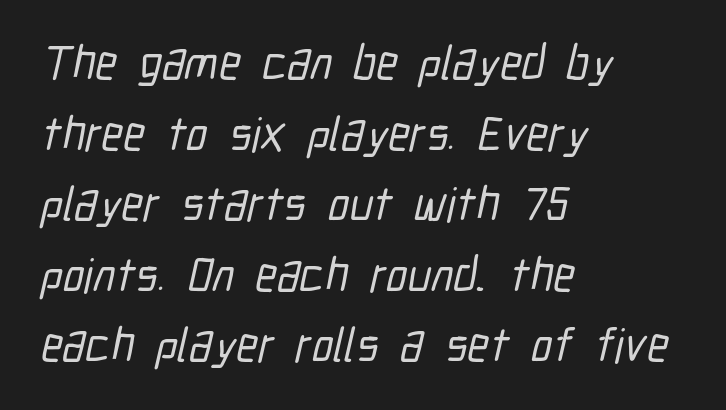
Q: Is the typeface a serif or a sans-serif typeface? A: Sans-serif.
Q: Is the text underlined? A: No.
Q: How is the paragraph aligned? A: Left-aligned.
Q: Is the spacing between letters normal or unusually wide? A: Normal.
Q: Is the spacing between lines tight, normal or loose? A: Normal.
Q: Width (condensed, normal, or wide)? A: Condensed.
Q: Stroke contrast? A: Low.
Q: x-height? A: Medium.
Q: Monospaced? A: No.
